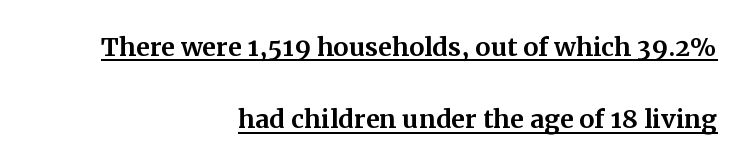
The image shows 34 px serif type, upright; set right-aligned, loose line spacing (2.13x), normal letter spacing, underlined; medium stroke contrast and a medium x-height.
